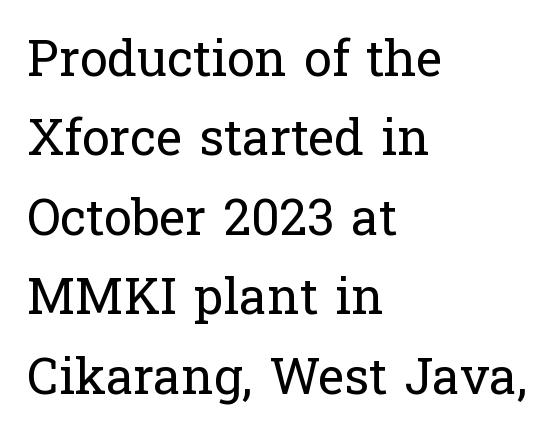
Here the designer chose a conventional face with non-uniform glyph widths. Are there feet on the stems? There are — it's a serif. Glyph-to-glyph distance matches everyday printed text. The space directly below the letters is spotless.
